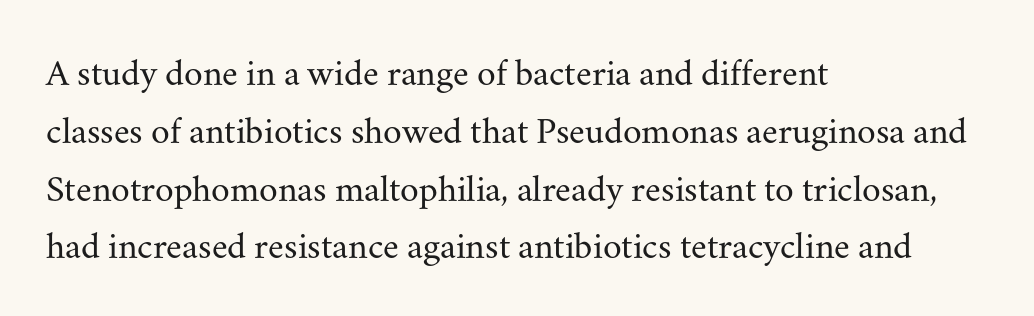
Unlike italic type, these characters show no tilt at all. Quick note: interline space is typical. This sample uses a serif face. You could not count columns in this text — the font is proportionally spaced.
